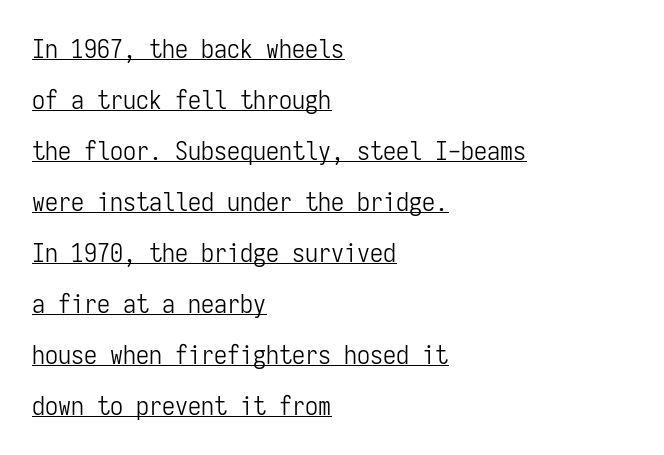
Q: Is the text bold? A: No.
Q: Is the text italic (slanted)? A: No, it is upright.
Q: Is the text underlined? A: Yes.
Q: How is the paragraph aligned? A: Left-aligned.
Q: Is the spacing between letters normal or unusually wide? A: Normal.
Q: Is the spacing between lines tight, normal or loose? A: Loose.
